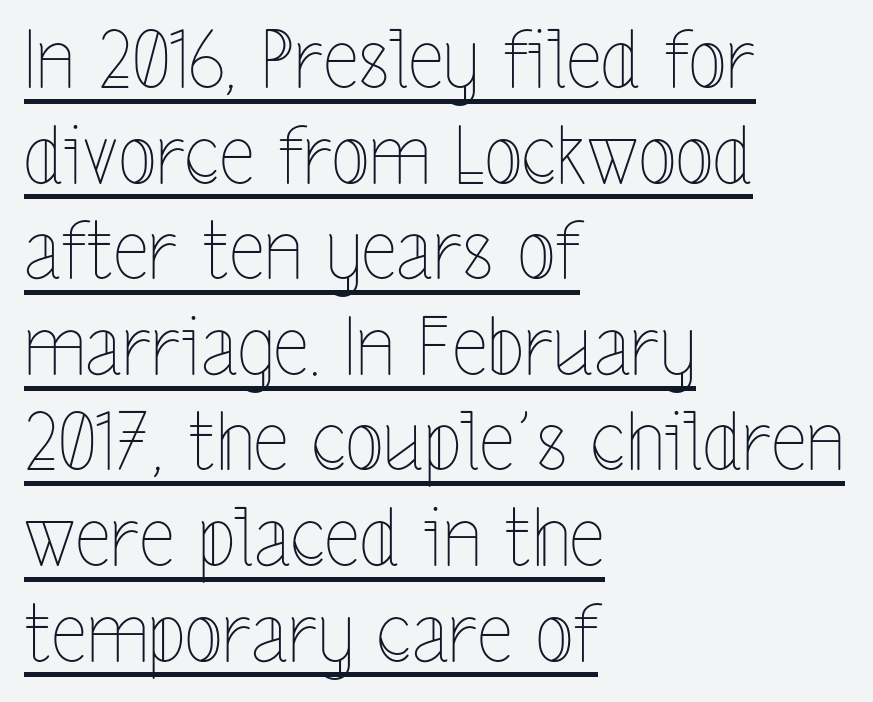
Q: Is the text bold? A: No.
Q: Is the text italic (slanted)? A: No, it is upright.
Q: Is the text underlined? A: Yes.
Q: How is the paragraph aligned? A: Left-aligned.
Q: Is the spacing between letters normal or unusually wide? A: Normal.
Q: Width (condensed, normal, or wide)? A: Condensed.
Q: x-height? A: Medium.
Q: Monospaced? A: No.
